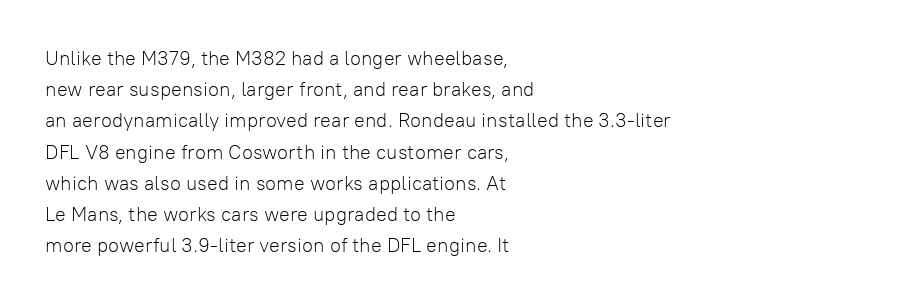
Between one letter and the next there's only the usual sliver of space. Letters rest on an invisible, unmarked baseline. Does the copy run flush right? No — it runs flush left. Nothing heavy about these letters — not bold at all.
